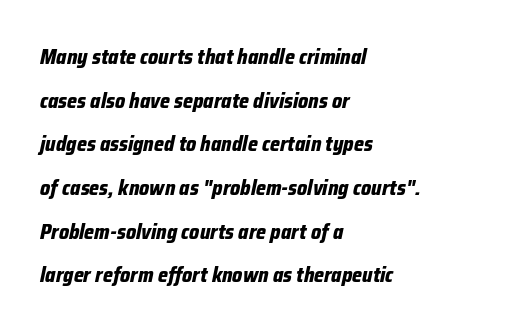
The image shows 21 px bold type, italic (leaning right); set left-aligned, loose line spacing (2.08x), normal letter spacing, not underlined.
